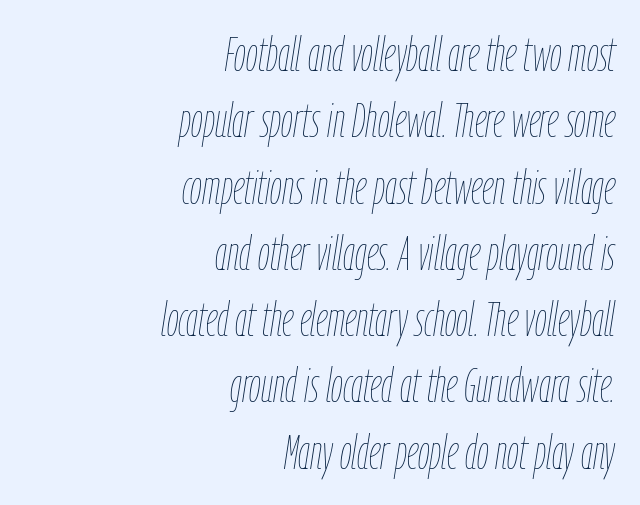
{"italic": "yes", "lean": "right", "slant_degrees": 9, "bold": "no", "weight": "thin", "width": "condensed", "stroke_contrast": "low", "x_height": "medium", "monospaced": "no", "underline": "no", "align": "right", "line_spacing": "normal", "line_spacing_ratio": 1.41, "letter_spacing": "normal", "letter_spacing_em": 0.0, "glyph_px": 47}
